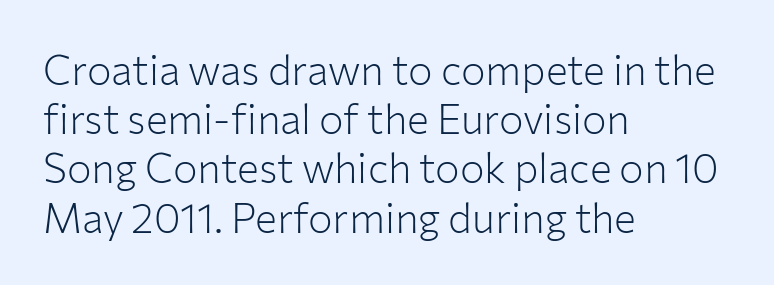
Q: Is the text bold? A: No.
Q: Is the text italic (slanted)? A: No, it is upright.
Q: Is the typeface a serif or a sans-serif typeface? A: Sans-serif.
Q: Is the text underlined? A: No.
Q: How is the paragraph aligned? A: Left-aligned.
Q: Is the spacing between letters normal or unusually wide? A: Normal.
Q: Width (condensed, normal, or wide)? A: Normal.
Q: Stroke contrast? A: Low.
Q: x-height? A: Medium.
Q: Monospaced? A: No.
